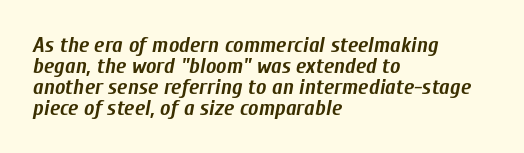
Q: Is the text bold? A: Yes.
Q: Is the text italic (slanted)? A: Yes, it leans right by about 10 degrees.
Q: Is the text underlined? A: No.
Q: How is the paragraph aligned? A: Left-aligned.
Q: Is the spacing between letters normal or unusually wide? A: Normal.
Q: Is the spacing between lines tight, normal or loose? A: Tight.
